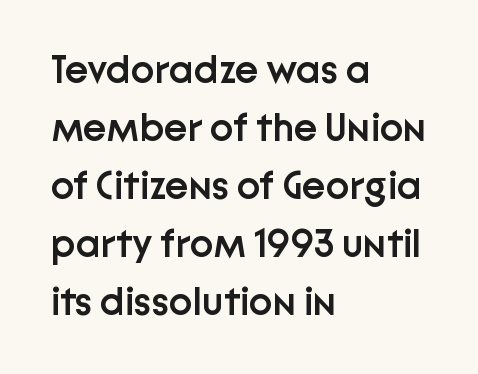
Q: Is the text bold? A: Semi-bold.
Q: Is the text italic (slanted)? A: No, it is upright.
Q: Is the typeface a serif or a sans-serif typeface? A: Sans-serif.
Q: Is the text underlined? A: No.
Q: How is the paragraph aligned? A: Left-aligned.
Q: Is the spacing between letters normal or unusually wide? A: Normal.
Q: Is the spacing between lines tight, normal or loose? A: Normal.
Q: Width (condensed, normal, or wide)? A: Normal.
Q: Stroke contrast? A: Low.
Q: x-height? A: Medium.
Q: Monospaced? A: No.
